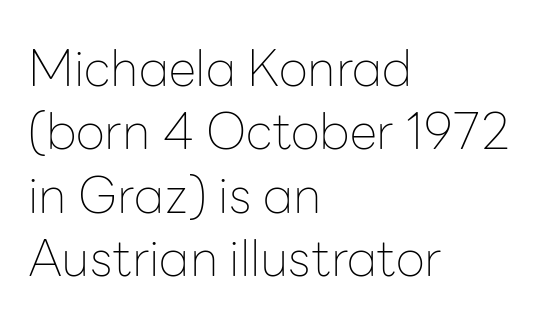
The image shows 50 px thin sans-serif type, upright; set left-aligned, normal line spacing (1.27x), normal letter spacing, not underlined; low stroke contrast and a medium x-height.
